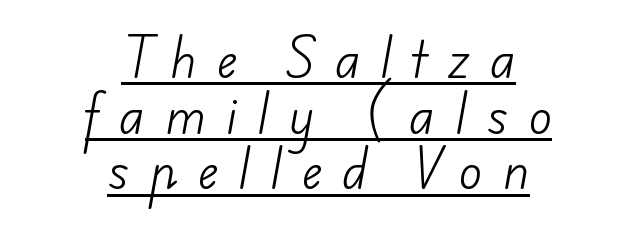
The image shows 48 px light sans-serif type; set centered, line spacing 1.16x, unusually wide letter spacing (+0.43 em), underlined; low stroke contrast and a small x-height.
